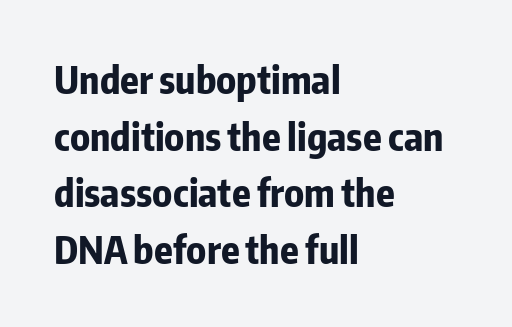
The image shows 38 px bold, condensed sans-serif type, upright; set left-aligned, normal line spacing (1.49x), normal letter spacing, not underlined; low stroke contrast and a medium x-height.
